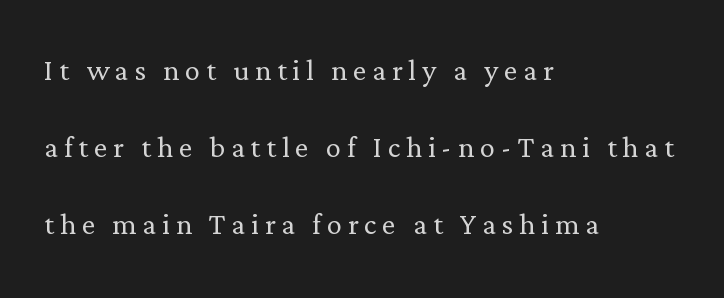
No letter is thick-stroked: the sample isn't bold. The gap between lines stays unmarked. Widely set lines give the paragraph a tall, airy silhouette. In terms of letterform style, serifs are clearly present. The text block is weighted toward the left margin, trailing off unevenly rightward.
